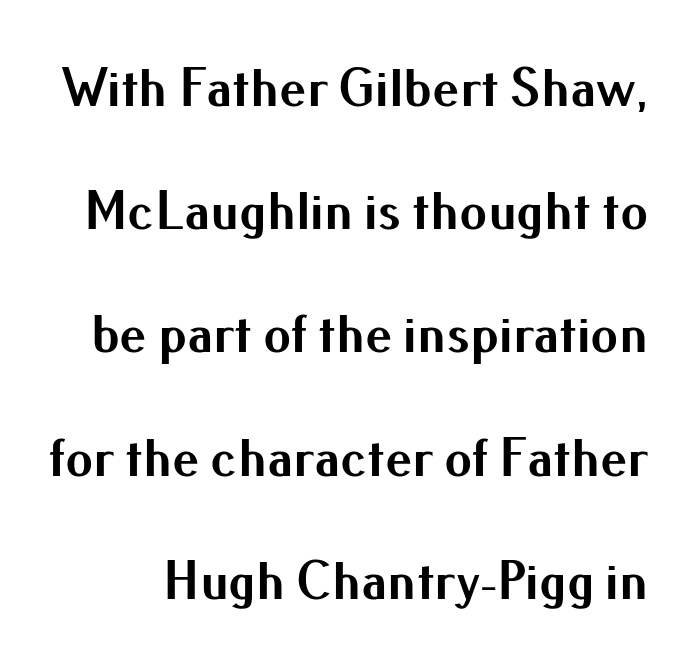
{"serif": "no", "italic": "no", "bold": "yes", "weight": "bold", "width": "normal", "stroke_contrast": "medium", "x_height": "small", "monospaced": "no", "underline": "no", "line_spacing": "loose", "line_spacing_ratio": 2.24, "letter_spacing": "normal", "letter_spacing_em": 0.0, "glyph_px": 55}
